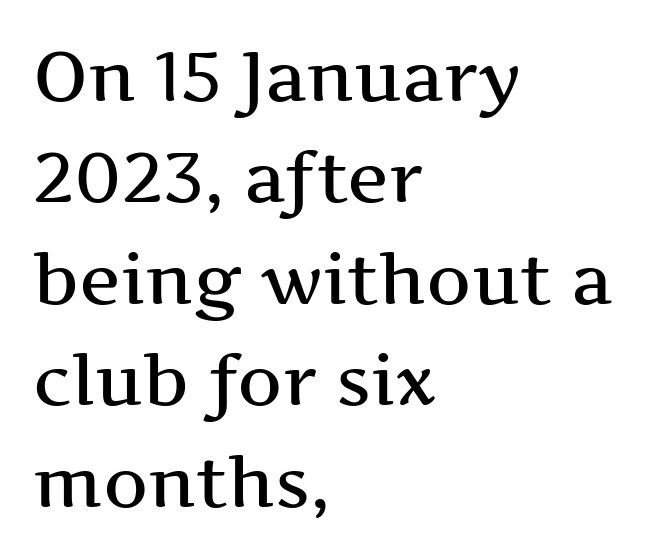
The image shows 70 px wide serif type, upright; set left-aligned, normal line spacing (1.45x), normal letter spacing, not underlined; medium stroke contrast and a medium x-height.
